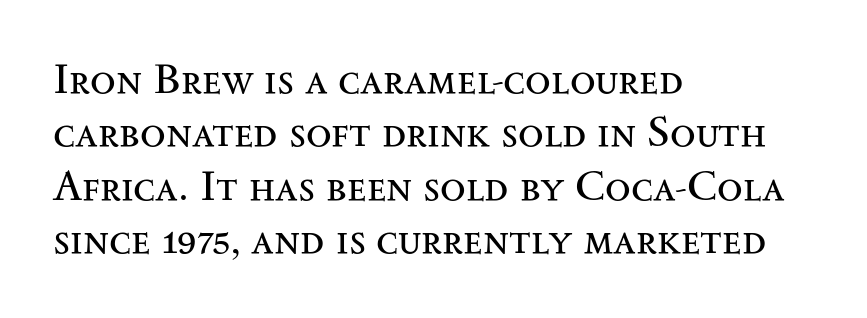
The font's upright variant was chosen for this text. The face used here is seriffed, in the tradition of book romans. Nothing heavy about these letters — not bold at all. The passage shown stacks its lines at a standard gap. Looks like regular typesetting: each glyph gets only the width it needs. A classic flush-left, rag-right setting is used for this passage.
